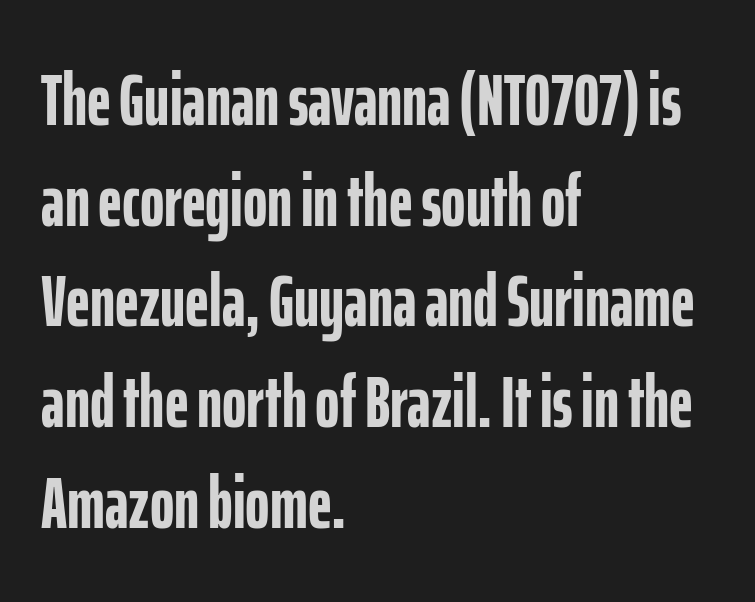
The image shows 74 px semibold, condensed sans-serif type, upright; set left-aligned, normal line spacing (1.36x), normal letter spacing, not underlined; low stroke contrast and a medium x-height.
